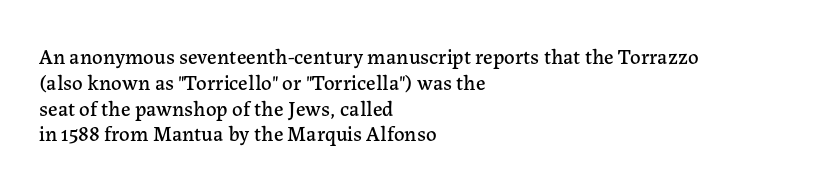
{"italic": "no", "underline": "no", "align": "left", "line_spacing_ratio": 1.23, "letter_spacing": "normal", "letter_spacing_em": 0.0, "glyph_px": 21}
